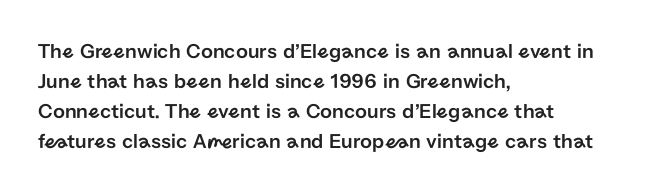
Q: Is the text italic (slanted)? A: No, it is upright.
Q: Is the text underlined? A: No.
Q: How is the paragraph aligned? A: Left-aligned.
Q: Is the spacing between letters normal or unusually wide? A: Normal.
Q: Is the spacing between lines tight, normal or loose? A: Normal.
